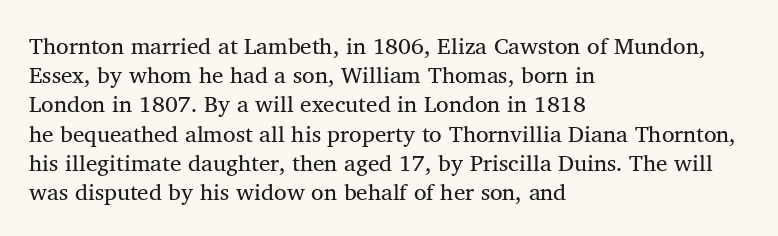
{"italic": "no", "underline": "no", "align": "left", "line_spacing": "normal", "line_spacing_ratio": 1.27, "letter_spacing": "normal", "letter_spacing_em": 0.0, "glyph_px": 23}
